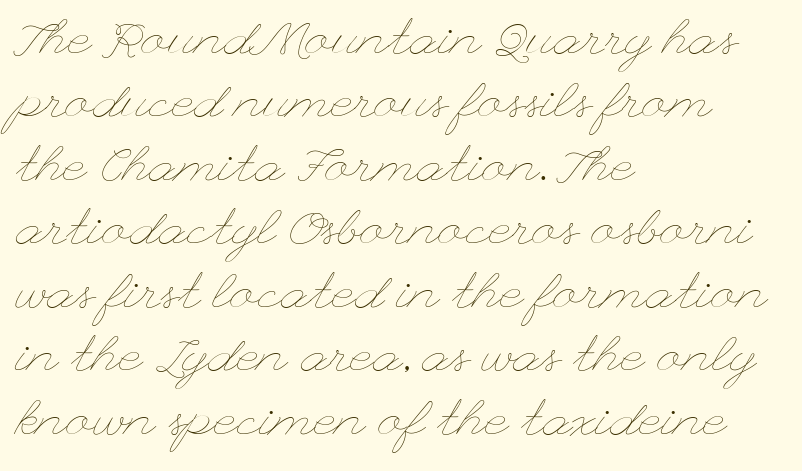
Leftover space on each line is placed entirely after the last word. Vertical spacing — default. Clear beneath every line of the passage.
